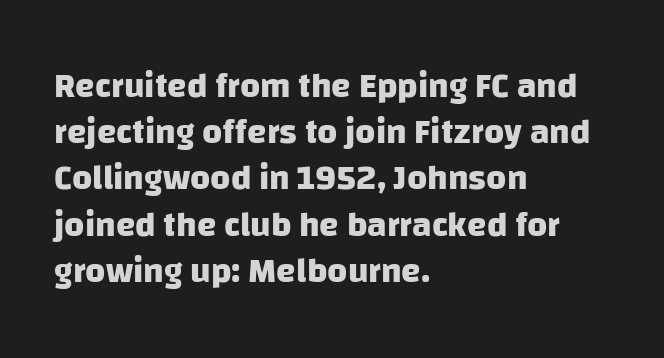
Q: Is the text bold? A: Yes.
Q: Is the typeface a serif or a sans-serif typeface? A: Sans-serif.
Q: Is the text underlined? A: No.
Q: How is the paragraph aligned? A: Left-aligned.
Q: Is the spacing between letters normal or unusually wide? A: Normal.
Q: Is the spacing between lines tight, normal or loose? A: Normal.
Q: Width (condensed, normal, or wide)? A: Normal.
Q: Stroke contrast? A: Low.
Q: x-height? A: Large.
Q: Monospaced? A: No.
